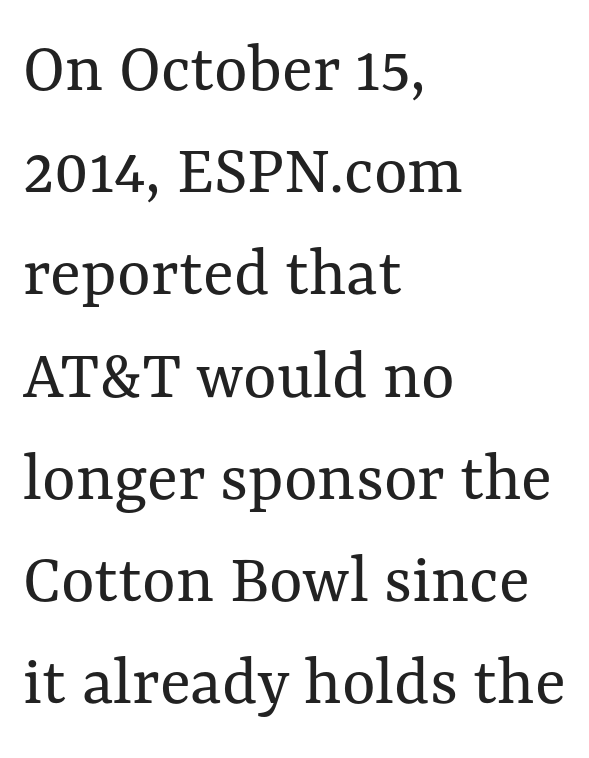
{"italic": "no", "bold": "no", "weight": "regular", "width": "normal", "stroke_contrast": "medium", "x_height": "medium", "monospaced": "no", "underline": "no", "align": "left", "line_spacing": "normal", "line_spacing_ratio": 1.42, "letter_spacing": "normal", "letter_spacing_em": 0.0, "glyph_px": 72}
